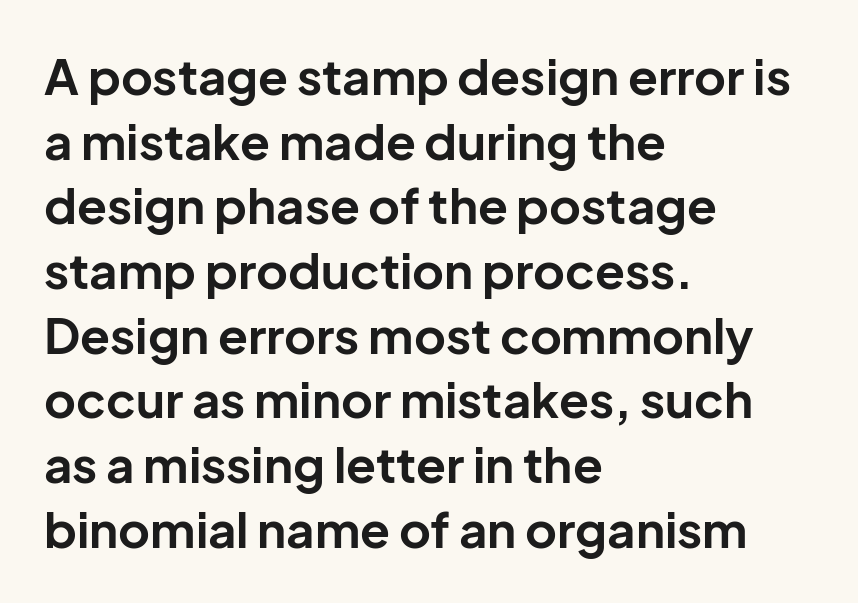
The image shows 49 px bold sans-serif type, upright; set left-aligned, normal line spacing (1.32x), normal letter spacing, not underlined; low stroke contrast and a medium x-height.
